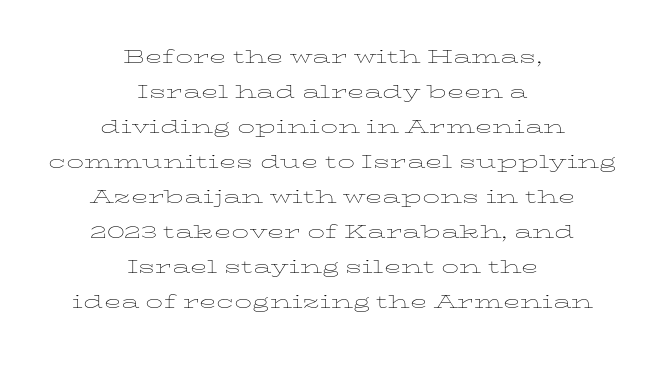
The image shows 23 px text type, upright; set centered, normal line spacing (1.52x), normal letter spacing, not underlined.
